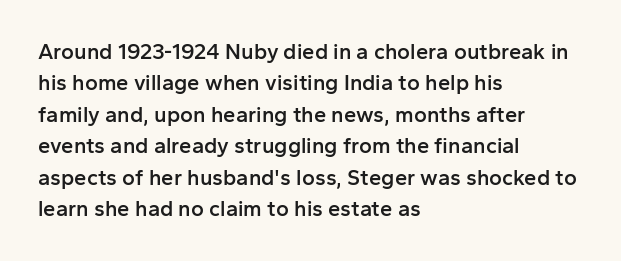
Q: Is the text bold? A: Semi-bold.
Q: Is the text italic (slanted)? A: No, it is upright.
Q: Is the text underlined? A: No.
Q: How is the paragraph aligned? A: Left-aligned.
Q: Is the spacing between letters normal or unusually wide? A: Normal.
Q: Is the spacing between lines tight, normal or loose? A: Normal.
